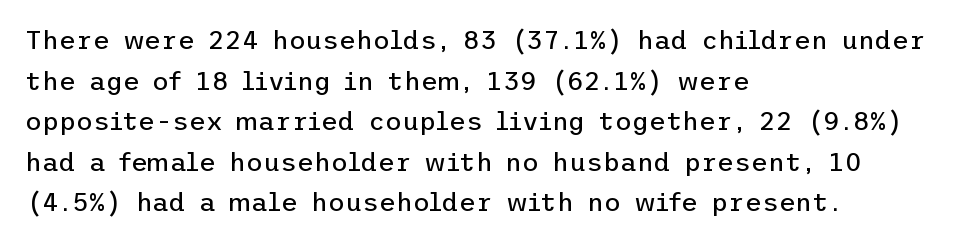
The image shows 26 px text type, upright; set left-aligned, normal line spacing (1.56x), normal letter spacing, not underlined.
